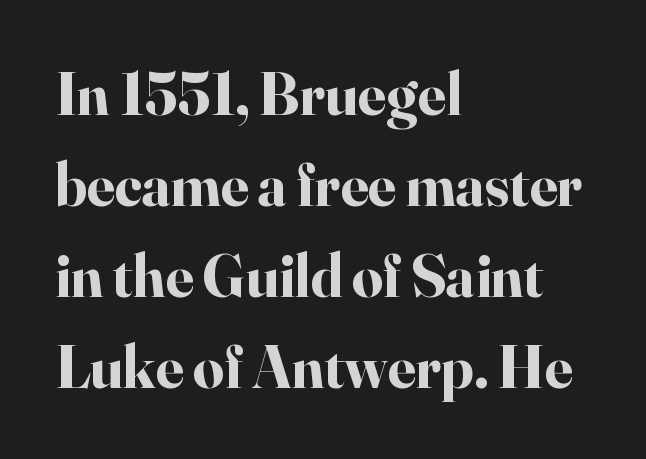
The horizontal fit of the characters is conventional and even. Vertical spacing — default. Each line starts at the same left margin while the right side varies. The typography opts for an upright posture over an oblique one. Small tapered or slab feet sit at the stroke ends, so this counts as serif. Varying glyph widths throughout — classic text-font behaviour.
